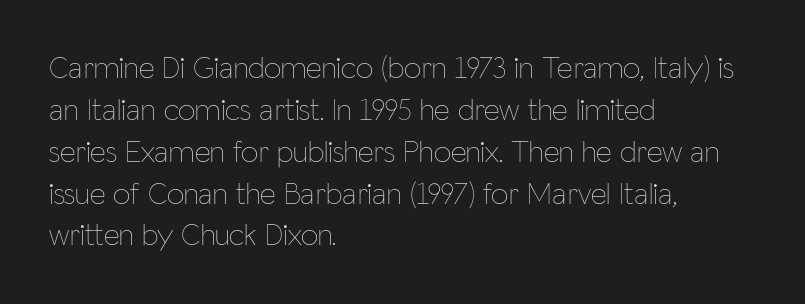
{"italic": "no", "bold": "no", "weight": "thin", "width": "condensed", "stroke_contrast": "low", "x_height": "medium", "monospaced": "no", "underline": "no", "align": "left", "line_spacing": "normal", "line_spacing_ratio": 1.35, "letter_spacing": "normal", "letter_spacing_em": 0.0, "glyph_px": 31}
